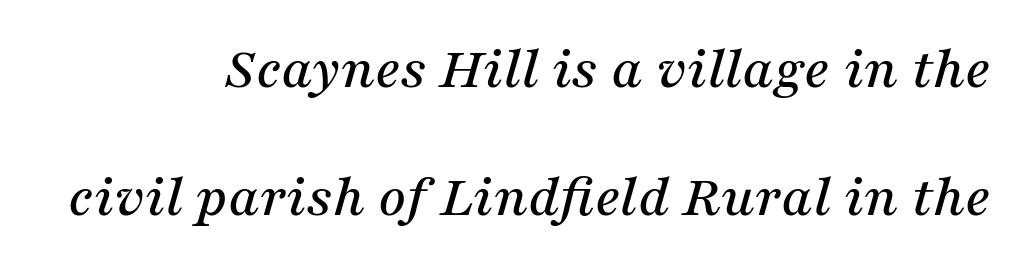
Q: Is the text italic (slanted)? A: Yes, it leans right by about 16 degrees.
Q: Is the typeface a serif or a sans-serif typeface? A: Serif.
Q: Is the text underlined? A: No.
Q: How is the paragraph aligned? A: Right-aligned.
Q: Is the spacing between letters normal or unusually wide? A: Normal.
Q: Is the spacing between lines tight, normal or loose? A: Loose.
Q: Width (condensed, normal, or wide)? A: Normal.
Q: Stroke contrast? A: Medium.
Q: x-height? A: Medium.
Q: Monospaced? A: No.
